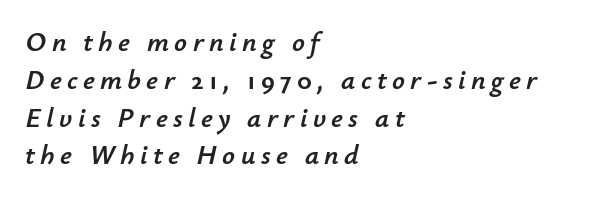
The image shows 28 px text type, italic (leaning right); set left-aligned, normal line spacing (1.35x), not underlined; low stroke contrast and a small x-height.
